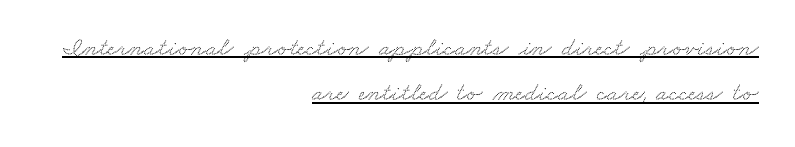
The image shows 26 px text type; set right-aligned, line spacing 1.74x, normal letter spacing, underlined.
